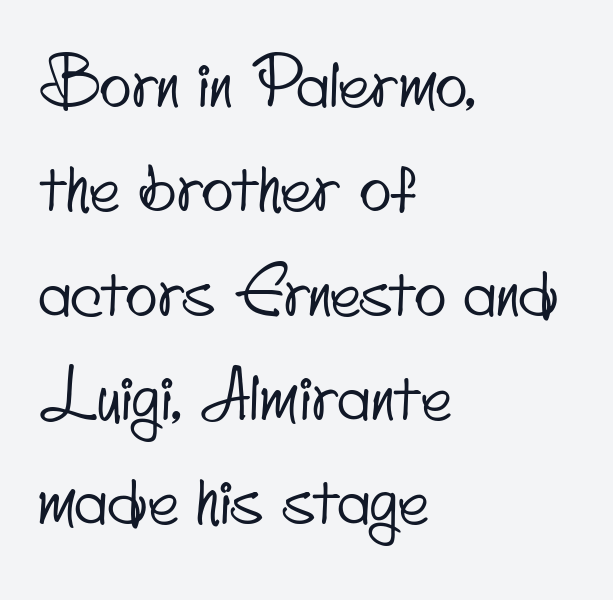
{"serif": "no", "width": "condensed", "stroke_contrast": "low", "x_height": "small", "monospaced": "no", "underline": "no", "align": "left", "line_spacing": "normal", "line_spacing_ratio": 1.58, "letter_spacing": "normal", "letter_spacing_em": 0.0, "glyph_px": 66}
